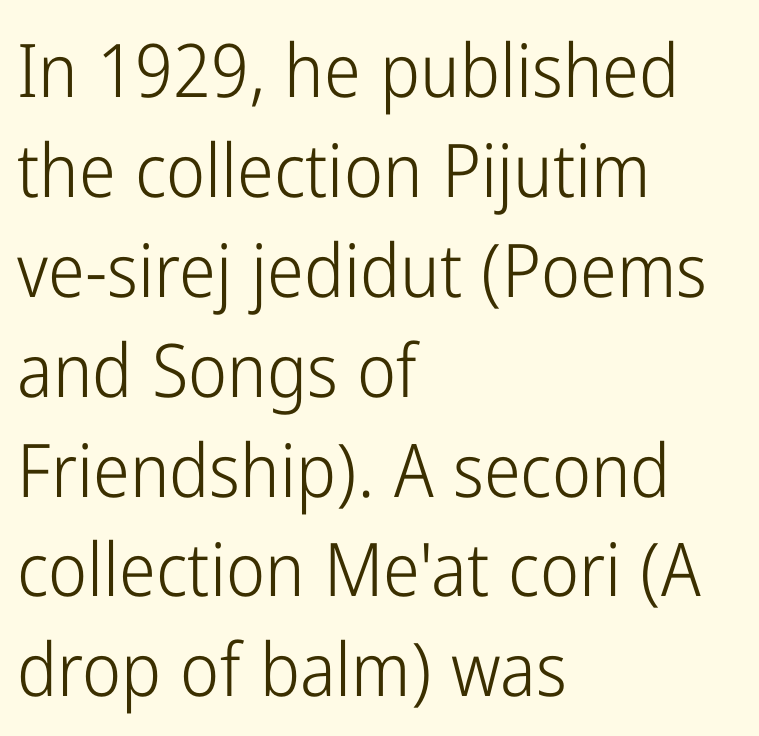
Q: Is the text bold? A: No.
Q: Is the text italic (slanted)? A: No, it is upright.
Q: Is the typeface a serif or a sans-serif typeface? A: Sans-serif.
Q: Is the text underlined? A: No.
Q: How is the paragraph aligned? A: Left-aligned.
Q: Is the spacing between letters normal or unusually wide? A: Normal.
Q: Is the spacing between lines tight, normal or loose? A: Normal.
Q: Width (condensed, normal, or wide)? A: Condensed.
Q: Stroke contrast? A: Low.
Q: x-height? A: Medium.
Q: Monospaced? A: No.
